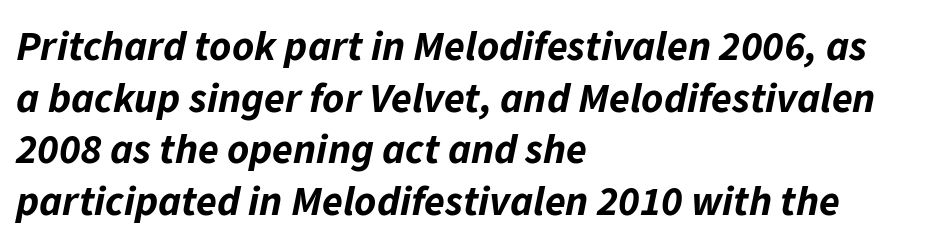
Q: Is the text bold? A: Yes.
Q: Is the text italic (slanted)? A: Yes, it leans right by about 11 degrees.
Q: Is the text underlined? A: No.
Q: How is the paragraph aligned? A: Left-aligned.
Q: Is the spacing between letters normal or unusually wide? A: Normal.
Q: Width (condensed, normal, or wide)? A: Normal.
Q: Stroke contrast? A: Low.
Q: x-height? A: Medium.
Q: Monospaced? A: No.
